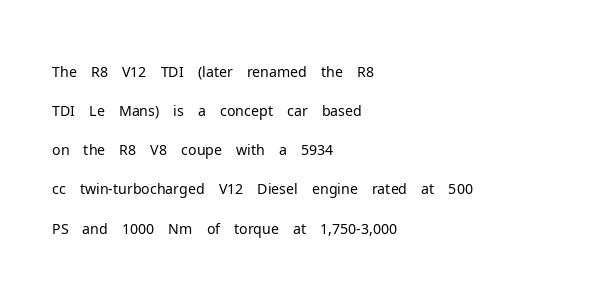
Normally led — the rows are evenly, conventionally spaced. Is the type heavy? It reads as light-to-regular instead. A roman cut, with each character standing at attention. Here the designer chose a conventional face with non-uniform glyph widths. Type style note: lacks serifs. Any mark beneath the type? The region is blank.
